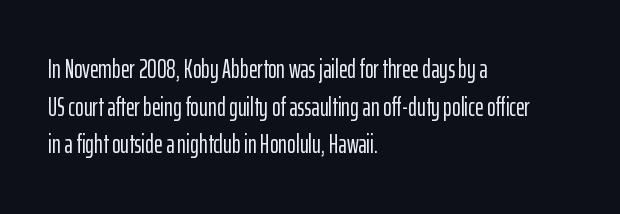
Which margin do the lines hug? The left one — the right edge is uneven. This sample uses plain, unmodified letter spacing. Glance below the letters and you will spot only blank space. Baseline-to-baseline distance is the conventional proportion of letter height.
